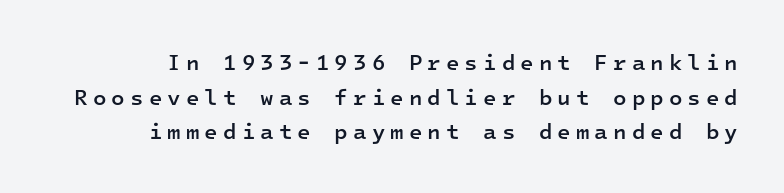
The image shows 22 px text type, upright; set normal line spacing (1.57x), unusually wide letter spacing (+0.23 em), not underlined.
